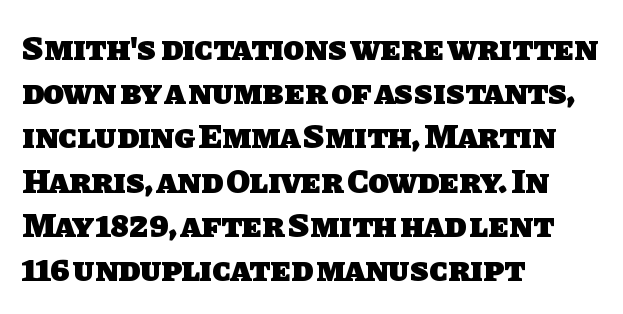
Q: Is the text bold? A: Yes.
Q: Is the typeface a serif or a sans-serif typeface? A: Sans-serif.
Q: Is the text underlined? A: No.
Q: How is the paragraph aligned? A: Left-aligned.
Q: Is the spacing between letters normal or unusually wide? A: Normal.
Q: Is the spacing between lines tight, normal or loose? A: Normal.
Q: Width (condensed, normal, or wide)? A: Normal.
Q: Stroke contrast? A: Low.
Q: x-height? A: Large.
Q: Monospaced? A: No.
